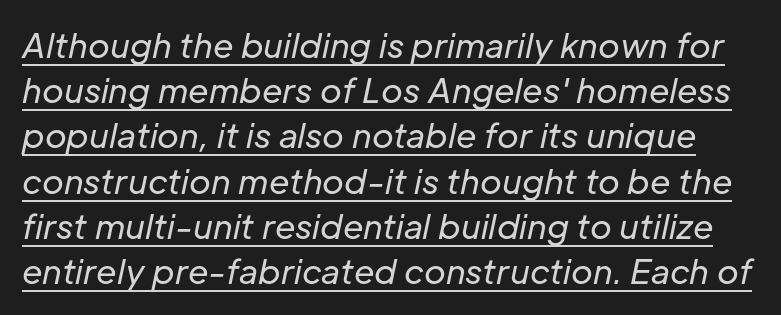
The image shows 33 px regular-weight type, italic (leaning right); set normal line spacing (1.37x), normal letter spacing, underlined; low stroke contrast and a medium x-height.
